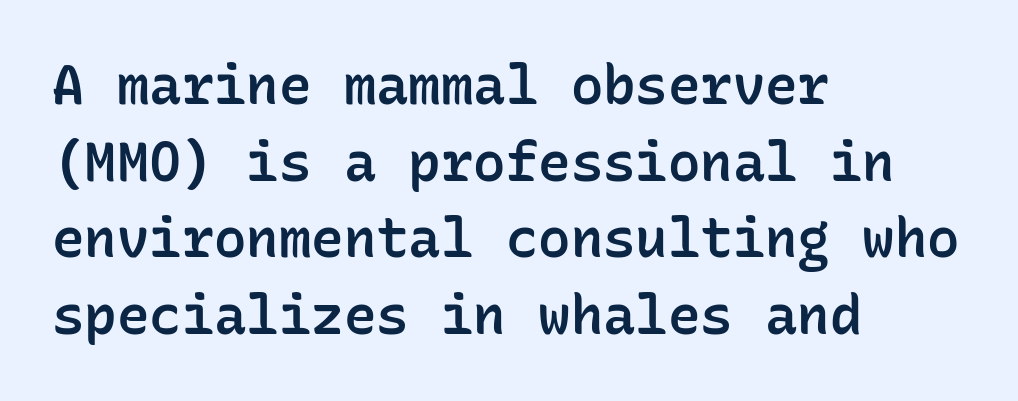
The image shows 54 px semibold sans-serif type, upright, monospaced; set left-aligned, normal line spacing (1.42x), normal letter spacing, not underlined; low stroke contrast and a medium x-height.
